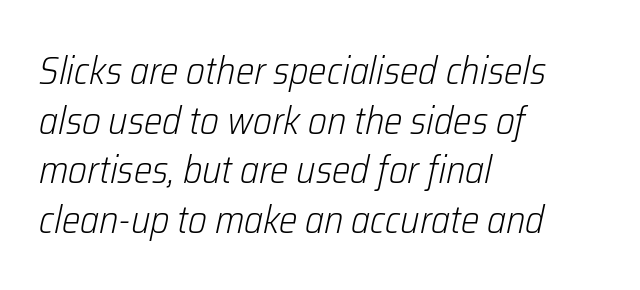
{"italic": "yes", "lean": "right", "slant_degrees": 12, "bold": "no", "weight": "light", "width": "condensed", "stroke_contrast": "low", "x_height": "medium", "monospaced": "no", "underline": "no", "align": "left", "line_spacing": "normal", "line_spacing_ratio": 1.27, "letter_spacing": "normal", "letter_spacing_em": 0.0, "glyph_px": 39}
